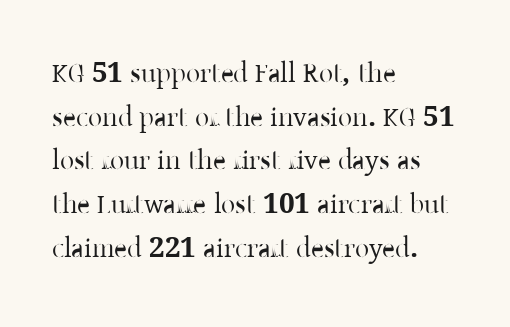
The image shows 28 px serif type, upright; set left-aligned, normal line spacing (1.56x), normal letter spacing, not underlined; low stroke contrast and a medium x-height.
